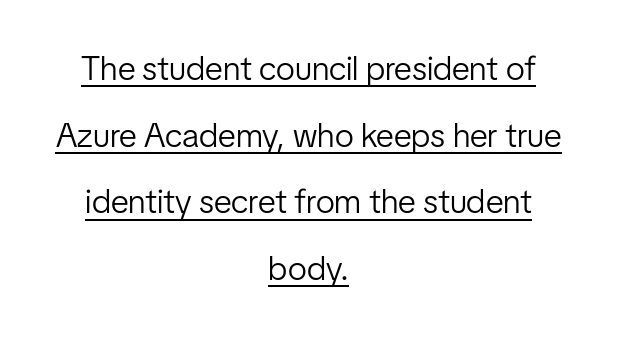
{"serif": "no", "italic": "no", "bold": "no", "weight": "light", "width": "condensed", "stroke_contrast": "low", "x_height": "medium", "monospaced": "no", "underline": "yes", "align": "center", "line_spacing": "loose", "line_spacing_ratio": 1.96, "letter_spacing": "normal", "letter_spacing_em": 0.0, "glyph_px": 34}
